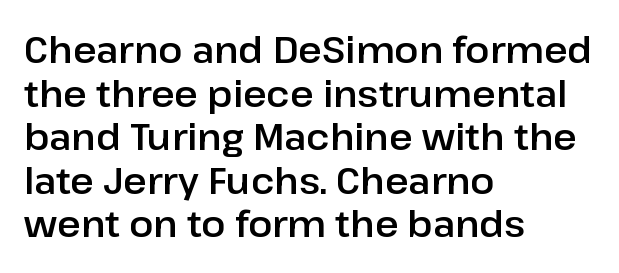
Q: Is the text italic (slanted)? A: No, it is upright.
Q: Is the typeface a serif or a sans-serif typeface? A: Sans-serif.
Q: Is the text underlined? A: No.
Q: How is the paragraph aligned? A: Left-aligned.
Q: Is the spacing between letters normal or unusually wide? A: Normal.
Q: Width (condensed, normal, or wide)? A: Normal.
Q: Stroke contrast? A: Low.
Q: x-height? A: Medium.
Q: Monospaced? A: No.
